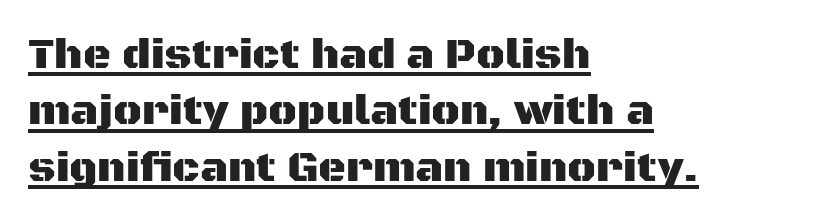
{"serif": "no", "italic": "no", "width": "normal", "stroke_contrast": "medium", "x_height": "large", "monospaced": "no", "underline": "yes", "align": "left", "line_spacing": "normal", "line_spacing_ratio": 1.31, "letter_spacing": "normal", "letter_spacing_em": 0.0, "glyph_px": 43}
